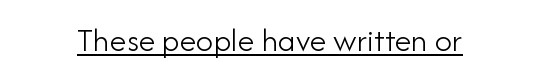
The image shows 34 px light sans-serif type, upright; set normal letter spacing, underlined; low stroke contrast and a small x-height.
